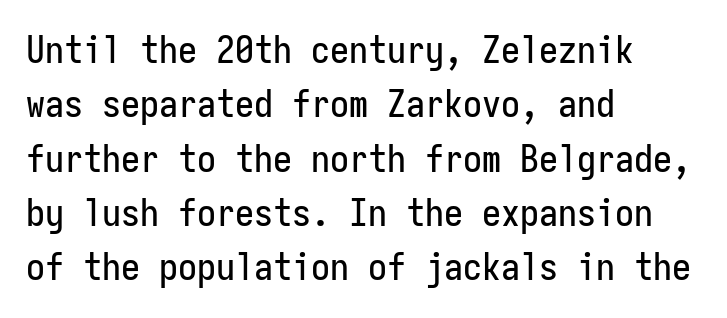
Q: Is the text italic (slanted)? A: No, it is upright.
Q: Is the typeface a serif or a sans-serif typeface? A: Sans-serif.
Q: Is the text underlined? A: No.
Q: How is the paragraph aligned? A: Left-aligned.
Q: Is the spacing between letters normal or unusually wide? A: Normal.
Q: Is the spacing between lines tight, normal or loose? A: Normal.
Q: Width (condensed, normal, or wide)? A: Condensed.
Q: Stroke contrast? A: Low.
Q: x-height? A: Medium.
Q: Monospaced? A: Yes.
